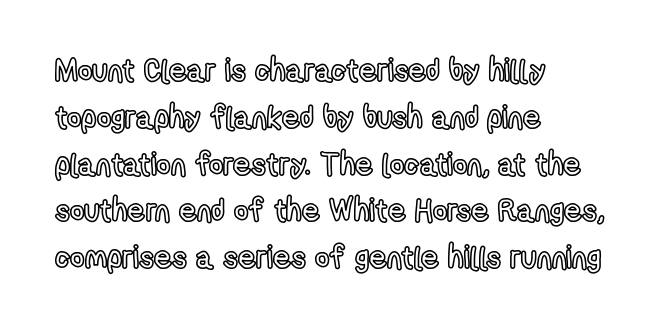
{"italic": "no", "width": "condensed", "x_height": "medium", "monospaced": "no", "underline": "no", "align": "left", "line_spacing": "normal", "line_spacing_ratio": 1.51, "letter_spacing": "normal", "letter_spacing_em": 0.0, "glyph_px": 31}
